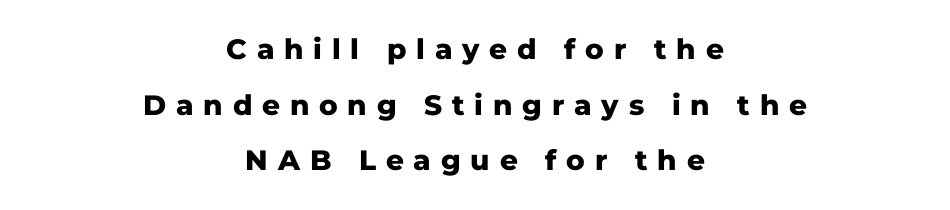
Q: Is the text bold? A: Yes.
Q: Is the text italic (slanted)? A: No, it is upright.
Q: Is the typeface a serif or a sans-serif typeface? A: Sans-serif.
Q: Is the text underlined? A: No.
Q: How is the paragraph aligned? A: Centered.
Q: Is the spacing between letters normal or unusually wide? A: Unusually wide.
Q: Is the spacing between lines tight, normal or loose? A: Loose.
Q: Width (condensed, normal, or wide)? A: Normal.
Q: Stroke contrast? A: Low.
Q: x-height? A: Medium.
Q: Monospaced? A: No.
